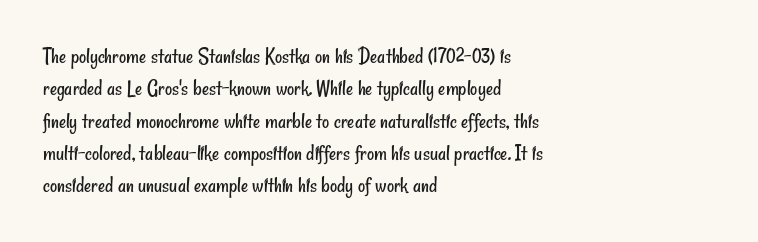
{"bold": "no", "underline": "no", "align": "left", "line_spacing": "normal", "line_spacing_ratio": 1.47, "letter_spacing": "normal", "letter_spacing_em": 0.0, "glyph_px": 22}
